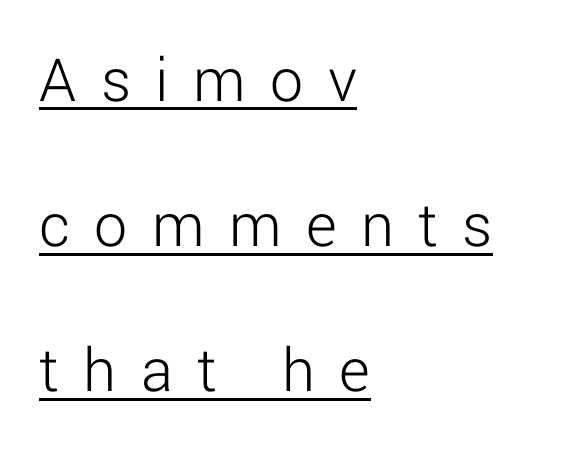
Q: Is the text bold? A: No.
Q: Is the text italic (slanted)? A: No, it is upright.
Q: Is the typeface a serif or a sans-serif typeface? A: Sans-serif.
Q: Is the text underlined? A: Yes.
Q: How is the paragraph aligned? A: Left-aligned.
Q: Is the spacing between letters normal or unusually wide? A: Unusually wide.
Q: Is the spacing between lines tight, normal or loose? A: Loose.
Q: Width (condensed, normal, or wide)? A: Normal.
Q: Stroke contrast? A: Low.
Q: x-height? A: Medium.
Q: Monospaced? A: No.
